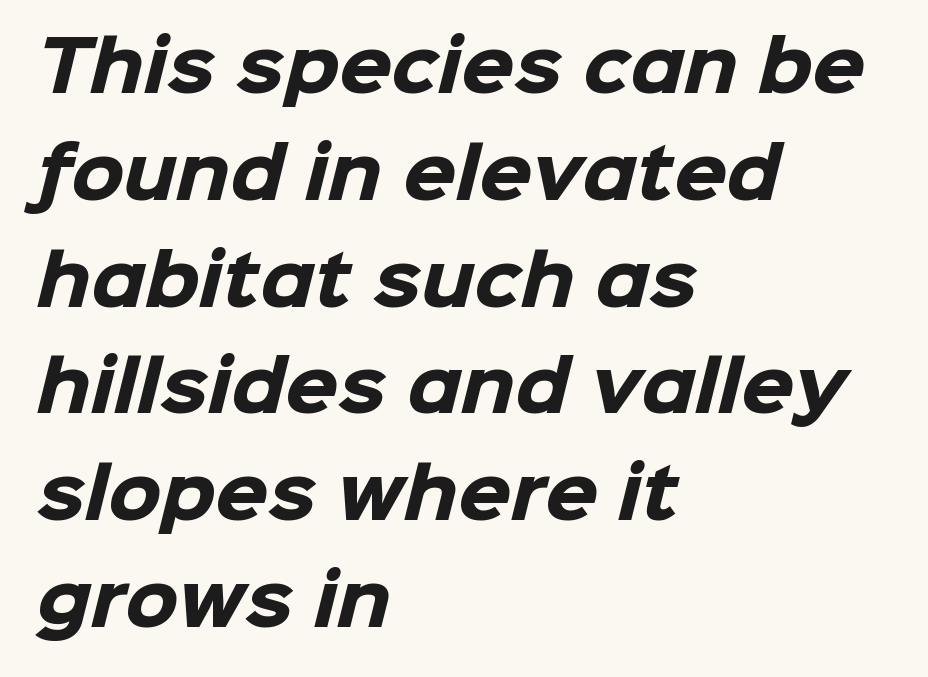
Q: Is the text bold? A: Yes.
Q: Is the typeface a serif or a sans-serif typeface? A: Sans-serif.
Q: Is the text underlined? A: No.
Q: How is the paragraph aligned? A: Left-aligned.
Q: Is the spacing between letters normal or unusually wide? A: Normal.
Q: Is the spacing between lines tight, normal or loose? A: Normal.
Q: Width (condensed, normal, or wide)? A: Normal.
Q: Stroke contrast? A: Low.
Q: x-height? A: Medium.
Q: Monospaced? A: No.
